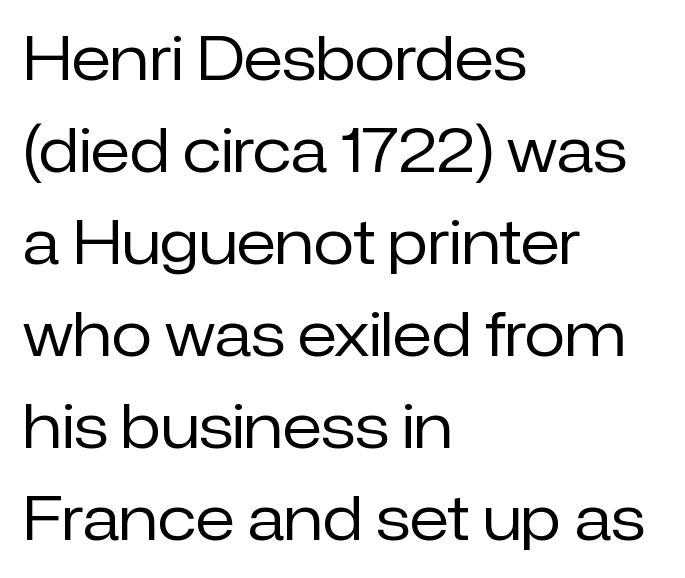
{"serif": "no", "italic": "no", "bold": "no", "weight": "regular", "width": "normal", "stroke_contrast": "low", "x_height": "medium", "monospaced": "no", "underline": "no", "align": "left", "line_spacing": "normal", "line_spacing_ratio": 1.56, "letter_spacing": "normal", "letter_spacing_em": 0.0, "glyph_px": 59}
